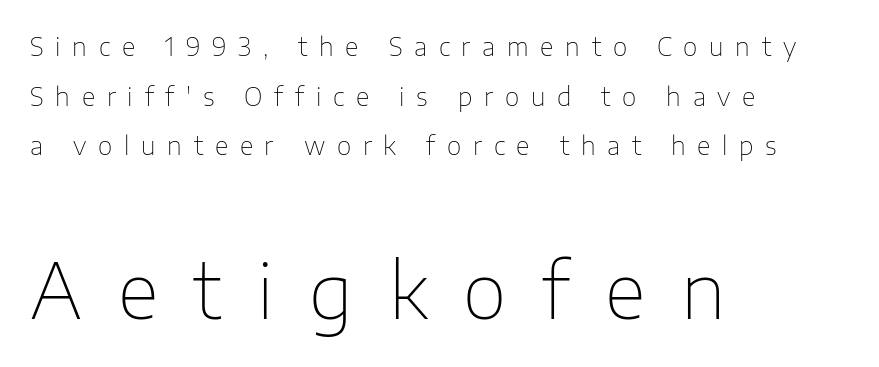
The image shows 76 px thin sans-serif type, upright; set left-aligned, loose line spacing (1.99x), unusually wide letter spacing (+0.47 em), not underlined; the second (bottom) block is 3.04x larger; low stroke contrast and a medium x-height.
